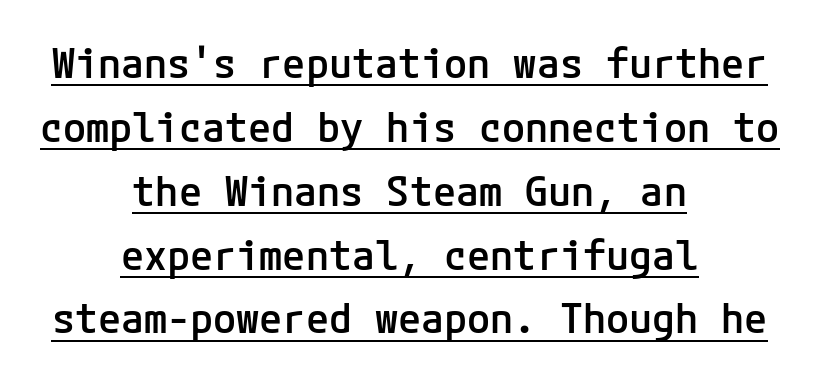
{"serif": "no", "italic": "no", "bold": "semi", "weight": "semibold", "width": "normal", "stroke_contrast": "low", "x_height": "medium", "underline": "yes", "align": "center", "line_spacing": "normal", "line_spacing_ratio": 1.52, "letter_spacing": "normal", "letter_spacing_em": 0.0, "glyph_px": 42}
